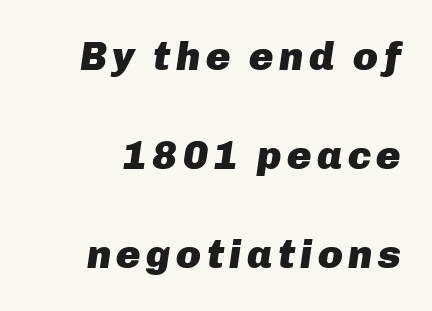
The words here are not underlined. Baseline-to-baseline distance is far greater than the letter height. Observe the lean: these are italic letterforms. You'd pick this weight for a headline — it's a proper bold. The paragraph has a hard right edge and a soft left edge. Looks like regular typesetting: each glyph gets only the width it needs.
